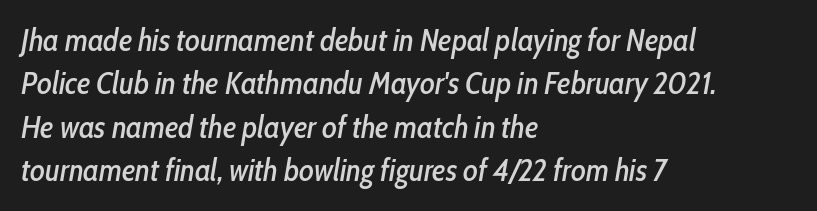
Q: Is the text italic (slanted)? A: Yes, it leans right by about 10 degrees.
Q: Is the text underlined? A: No.
Q: How is the paragraph aligned? A: Left-aligned.
Q: Is the spacing between letters normal or unusually wide? A: Normal.
Q: Is the spacing between lines tight, normal or loose? A: Normal.
Q: Width (condensed, normal, or wide)? A: Condensed.
Q: Stroke contrast? A: Low.
Q: x-height? A: Medium.
Q: Monospaced? A: No.
